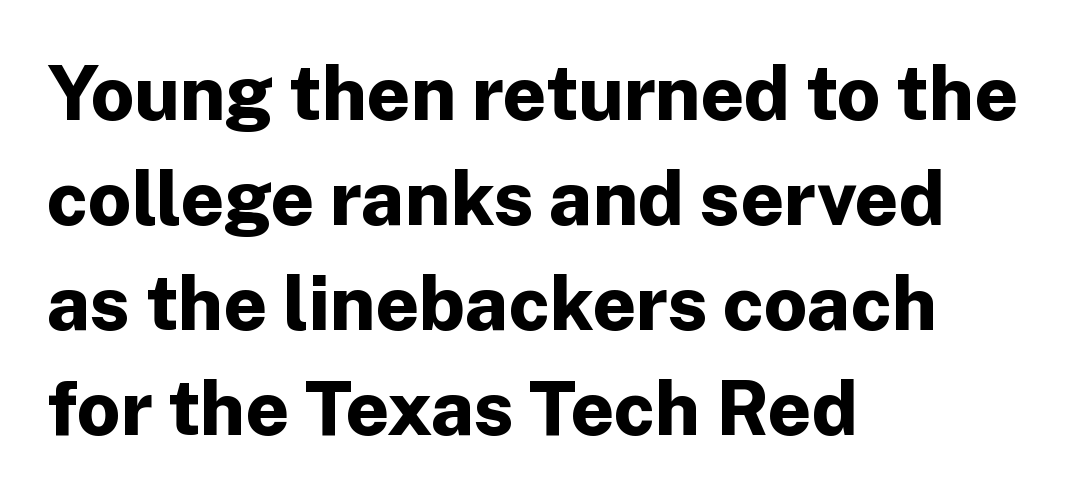
{"serif": "no", "italic": "no", "bold": "yes", "weight": "bold", "width": "normal", "stroke_contrast": "low", "x_height": "medium", "monospaced": "no", "underline": "no", "align": "left", "line_spacing": "normal", "line_spacing_ratio": 1.38, "letter_spacing": "normal", "letter_spacing_em": 0.0, "glyph_px": 76}
